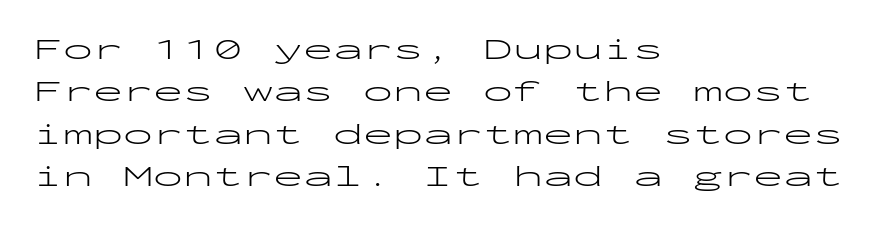
{"serif": "no", "italic": "no", "bold": "no", "weight": "light", "width": "wide", "stroke_contrast": "low", "x_height": "medium", "monospaced": "yes", "underline": "no", "align": "left", "line_spacing": "normal", "line_spacing_ratio": 1.41, "letter_spacing": "normal", "letter_spacing_em": 0.0, "glyph_px": 30}
